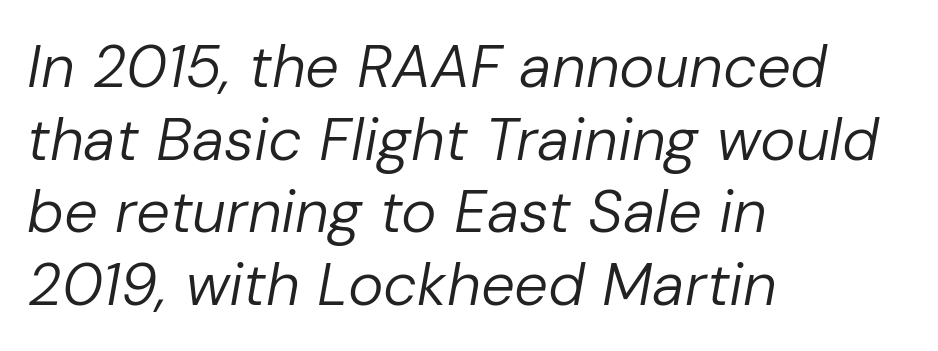
Q: Is the text bold? A: No.
Q: Is the text italic (slanted)? A: Yes, it leans right by about 10 degrees.
Q: Is the text underlined? A: No.
Q: How is the paragraph aligned? A: Left-aligned.
Q: Is the spacing between letters normal or unusually wide? A: Normal.
Q: Width (condensed, normal, or wide)? A: Normal.
Q: Stroke contrast? A: Low.
Q: x-height? A: Medium.
Q: Monospaced? A: No.
